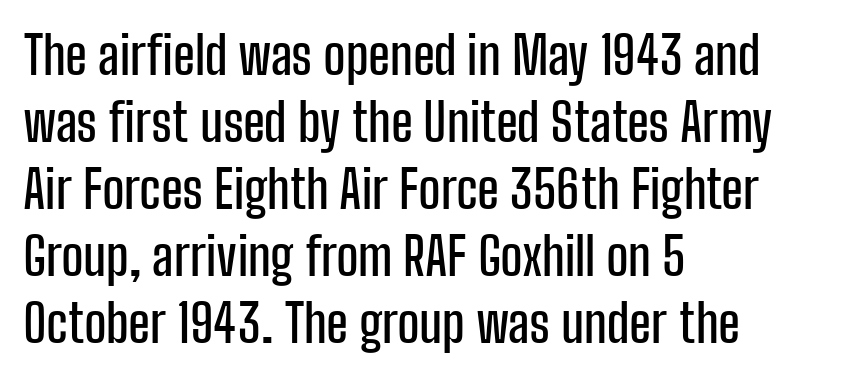
{"serif": "no", "italic": "no", "width": "condensed", "stroke_contrast": "low", "x_height": "medium", "monospaced": "no", "underline": "no", "align": "left", "line_spacing": "normal", "line_spacing_ratio": 1.29, "letter_spacing": "normal", "letter_spacing_em": 0.0, "glyph_px": 52}
